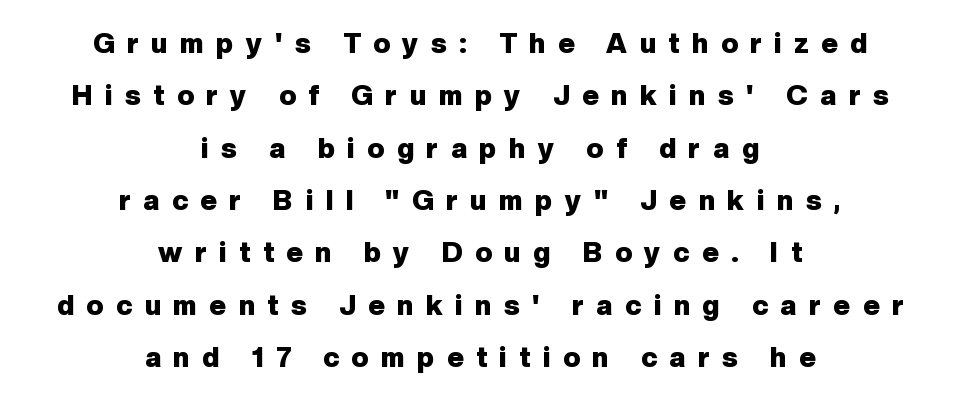
Q: Is the text bold? A: Yes.
Q: Is the text italic (slanted)? A: No, it is upright.
Q: Is the typeface a serif or a sans-serif typeface? A: Sans-serif.
Q: Is the text underlined? A: No.
Q: How is the paragraph aligned? A: Centered.
Q: Is the spacing between letters normal or unusually wide? A: Unusually wide.
Q: Width (condensed, normal, or wide)? A: Normal.
Q: Stroke contrast? A: Low.
Q: x-height? A: Medium.
Q: Monospaced? A: No.
